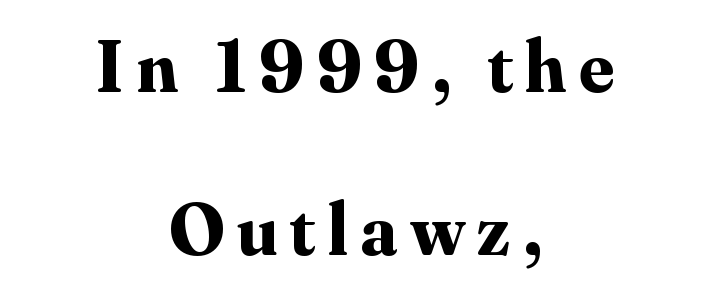
{"serif": "yes", "italic": "no", "bold": "yes", "weight": "bold", "width": "normal", "stroke_contrast": "medium", "x_height": "small", "monospaced": "no", "underline": "no", "align": "center", "line_spacing": "loose", "line_spacing_ratio": 2.17, "glyph_px": 75}
